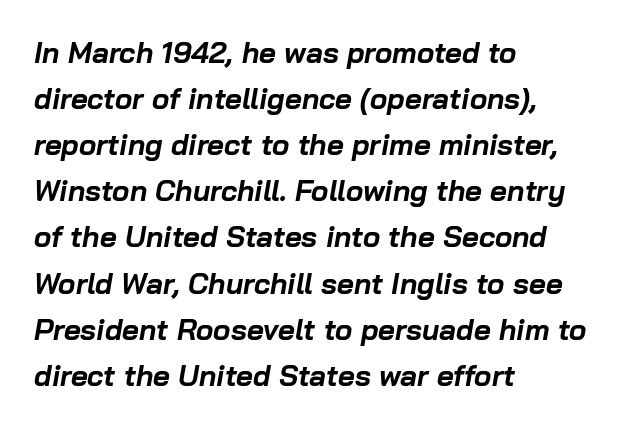
{"italic": "yes", "lean": "right", "slant_degrees": 10, "bold": "yes", "weight": "bold", "width": "normal", "stroke_contrast": "low", "x_height": "medium", "monospaced": "no", "underline": "no", "align": "left", "line_spacing": "normal", "line_spacing_ratio": 1.59, "letter_spacing": "normal", "letter_spacing_em": 0.0, "glyph_px": 29}
